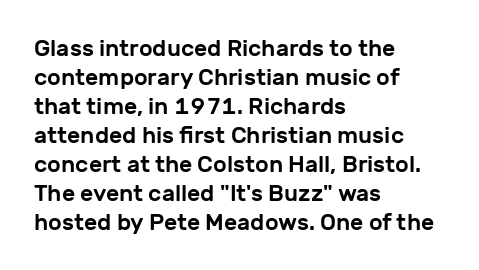
{"italic": "no", "underline": "no", "align": "left", "line_spacing": "normal", "line_spacing_ratio": 1.26, "letter_spacing": "normal", "letter_spacing_em": 0.0, "glyph_px": 23}
